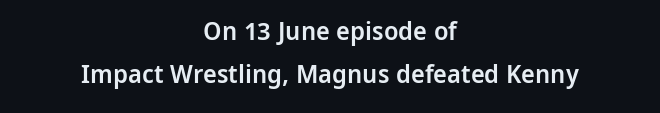
{"italic": "no", "bold": "semi", "underline": "no", "align": "center", "line_spacing": "normal", "line_spacing_ratio": 1.65, "letter_spacing": "normal", "letter_spacing_em": 0.0, "glyph_px": 26}
